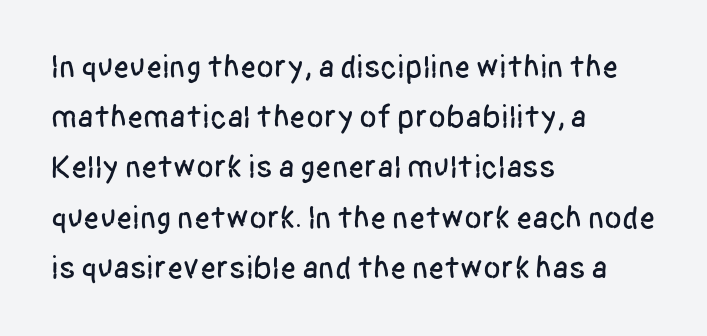
Q: Is the text italic (slanted)? A: No, it is upright.
Q: Is the typeface a serif or a sans-serif typeface? A: Sans-serif.
Q: Is the text underlined? A: No.
Q: How is the paragraph aligned? A: Left-aligned.
Q: Is the spacing between letters normal or unusually wide? A: Normal.
Q: Is the spacing between lines tight, normal or loose? A: Normal.
Q: Width (condensed, normal, or wide)? A: Condensed.
Q: Stroke contrast? A: Low.
Q: x-height? A: Large.
Q: Monospaced? A: No.
